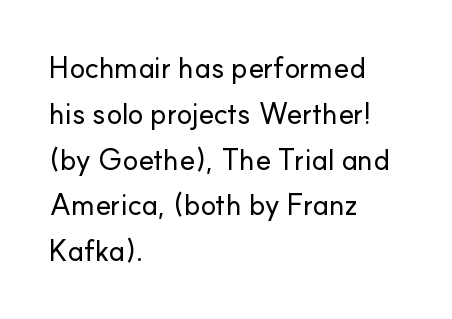
Spacing verdict: proportional, widths tailored to each character. Notice how the passage keeps a crisp vertical edge on the left only. Between one letter and the next there's only the usual sliver of space. Glance below the letters and you will spot only blank space. Do the letters lean? They stand straight.
